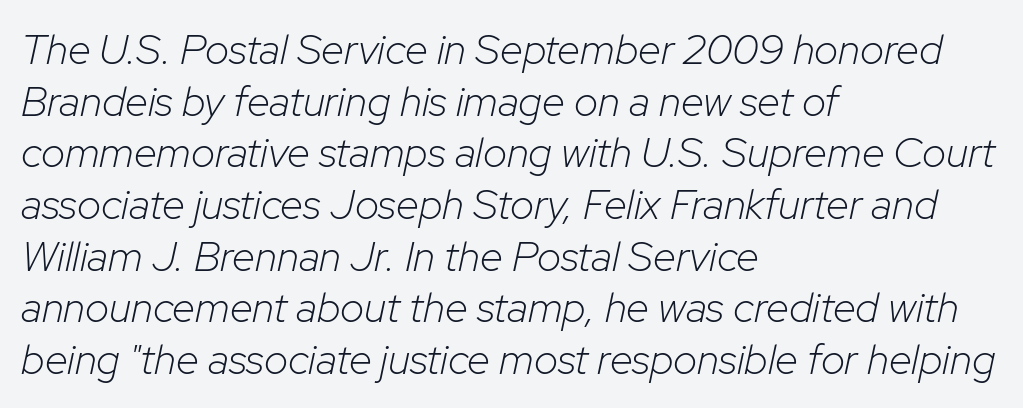
The image shows 42 px light type, italic (leaning right); set left-aligned, line spacing 1.23x, normal letter spacing, not underlined; low stroke contrast and a medium x-height.
